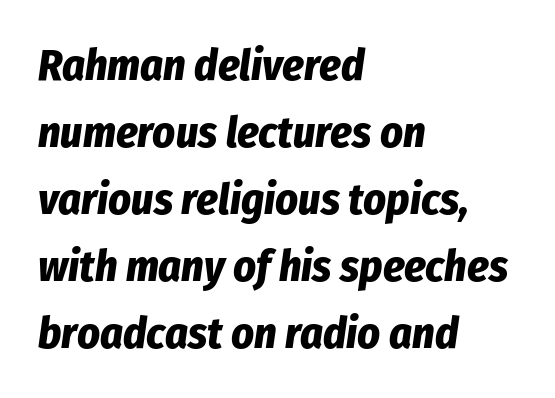
{"italic": "yes", "lean": "right", "slant_degrees": 8, "bold": "yes", "weight": "bold", "width": "condensed", "stroke_contrast": "low", "x_height": "medium", "monospaced": "no", "underline": "no", "align": "left", "line_spacing": "normal", "line_spacing_ratio": 1.52, "letter_spacing": "normal", "letter_spacing_em": 0.0, "glyph_px": 44}
